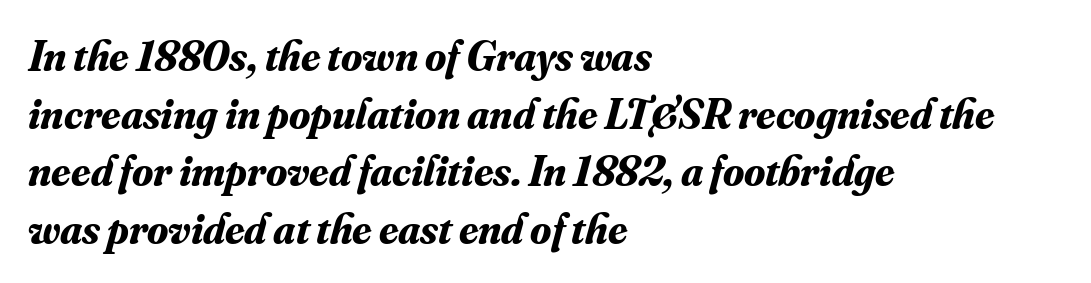
The block of text has a typical density, with ordinary space between rows. Unlike a clean sans, this face finishes its strokes with serifs. Clear beneath every line of the passage. Left-aligned paragraph, ragged on the right. These lines keep a tight, regular rhythm from letter to letter. Look at the stroke-to-counter ratio: heavy, a bold.
